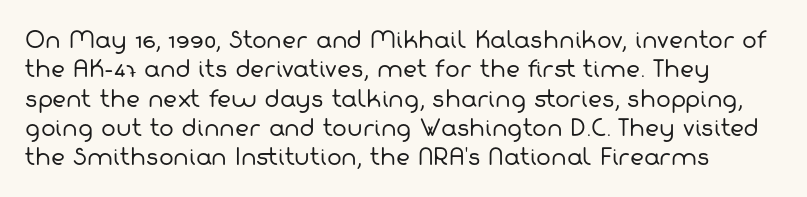
Q: Is the text bold? A: No.
Q: Is the text underlined? A: No.
Q: Is the spacing between letters normal or unusually wide? A: Normal.
Q: Is the spacing between lines tight, normal or loose? A: Normal.
